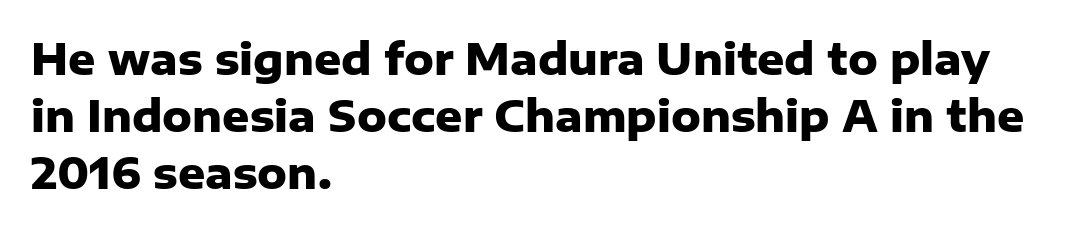
This rendering employs a face without finishing strokes, i.e., a sans-serif. Horizontal alignment here is leftward, the default for most running prose. Standard letterfit; no display-style spreading of the glyphs. This rendering features lettering with no underline. Here the designer chose a conventional face with non-uniform glyph widths. Regular leading.
